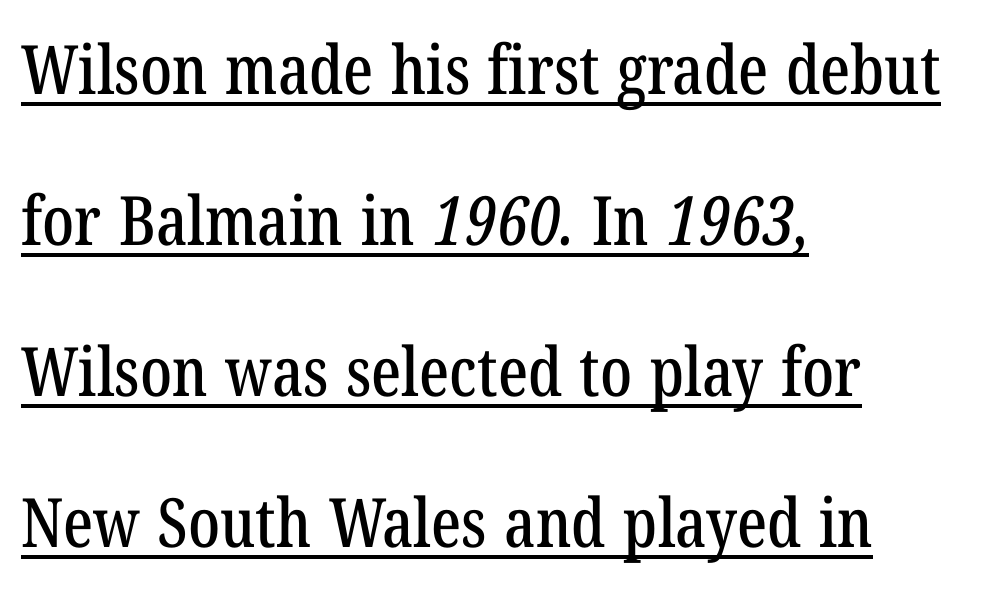
The image shows 68 px condensed serif type; set left-aligned, loose line spacing (2.22x), normal letter spacing, underlined; low stroke contrast and a medium x-height.
